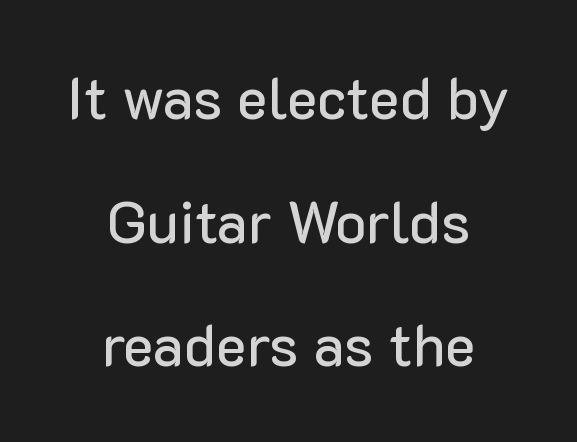
{"serif": "no", "italic": "no", "width": "normal", "stroke_contrast": "low", "x_height": "medium", "monospaced": "no", "underline": "no", "align": "center", "line_spacing": "loose", "line_spacing_ratio": 2.13, "letter_spacing": "normal", "letter_spacing_em": 0.0, "glyph_px": 58}
